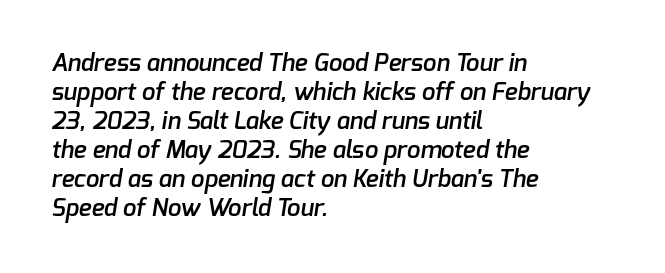
Q: Is the text bold? A: Semi-bold.
Q: Is the text underlined? A: No.
Q: How is the paragraph aligned? A: Left-aligned.
Q: Is the spacing between letters normal or unusually wide? A: Normal.
